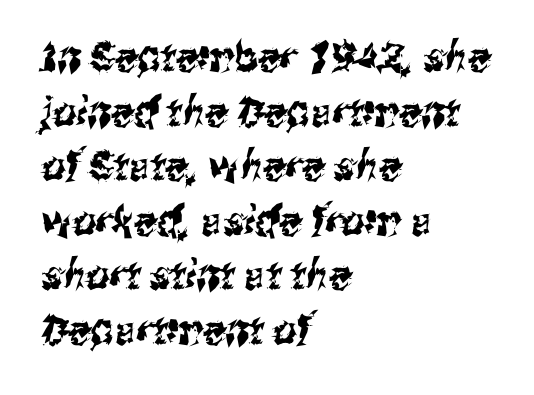
Regular leading. Is this a sans? Yes — the strokes have no serifs. This sample has the flowing, uneven cadence of proportional lettering. Left-aligned paragraph, ragged on the right.
